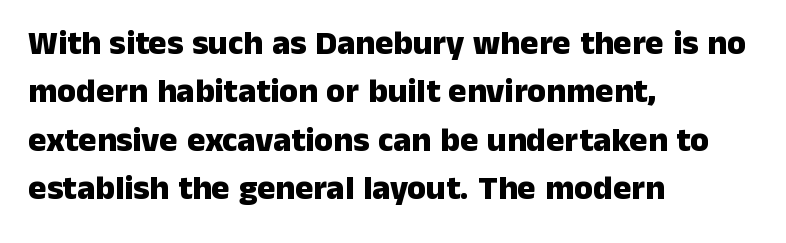
{"serif": "no", "italic": "no", "bold": "yes", "weight": "heavy", "width": "normal", "stroke_contrast": "low", "x_height": "medium", "monospaced": "no", "underline": "no", "align": "left", "line_spacing": "normal", "line_spacing_ratio": 1.42, "letter_spacing": "normal", "letter_spacing_em": 0.0, "glyph_px": 34}
